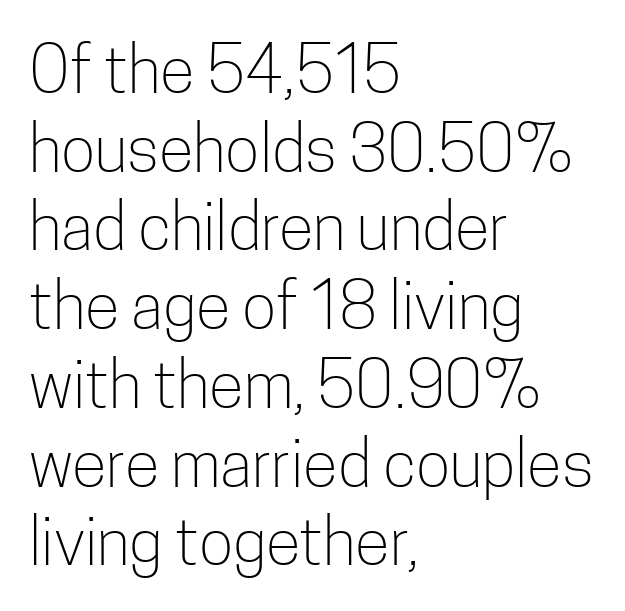
Casual observation: everything's shoved over to the left. Nope, no serifs anywhere on these letters. You can tell it's not italic because the verticals are truly vertical. Counters stay open thanks to moderate or lighter strokes. The words here are not underlined.
